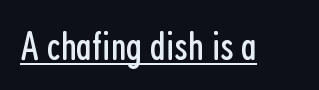
{"serif": "no", "italic": "no", "bold": "no", "weight": "regular", "width": "condensed", "stroke_contrast": "low", "x_height": "medium", "monospaced": "no", "underline": "yes", "letter_spacing": "normal", "letter_spacing_em": 0.0, "glyph_px": 41}
